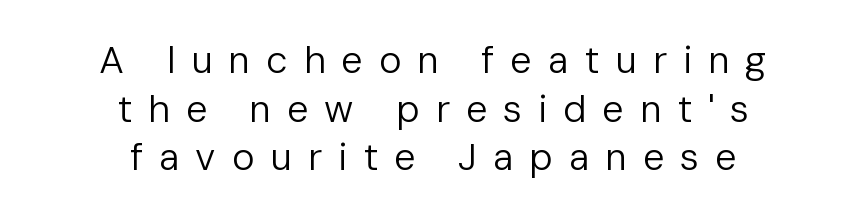
Q: Is the text bold? A: No.
Q: Is the text italic (slanted)? A: No, it is upright.
Q: Is the typeface a serif or a sans-serif typeface? A: Sans-serif.
Q: Is the text underlined? A: No.
Q: How is the paragraph aligned? A: Centered.
Q: Is the spacing between letters normal or unusually wide? A: Unusually wide.
Q: Is the spacing between lines tight, normal or loose? A: Normal.
Q: Width (condensed, normal, or wide)? A: Normal.
Q: Stroke contrast? A: Low.
Q: x-height? A: Medium.
Q: Monospaced? A: No.
